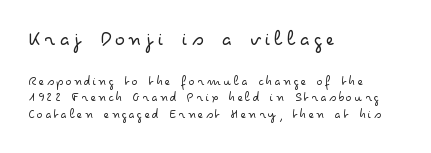
{"italic": "no", "bold": "no", "underline": "no", "align": "left", "line_spacing_ratio": 1.19, "larger_block": "first", "size_ratio": 1.64, "glyph_px": 23}
